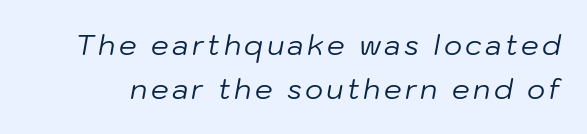
The image shows 28 px regular-weight type, italic (leaning right); set normal line spacing (1.58x), not underlined; low stroke contrast and a medium x-height.
